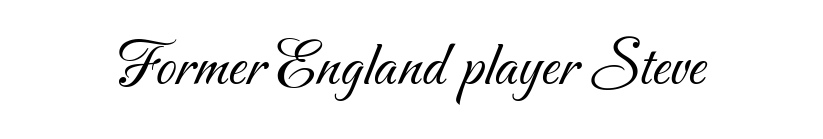
The image shows 65 px light sans-serif type; set normal letter spacing, not underlined; medium stroke contrast and a small x-height.
